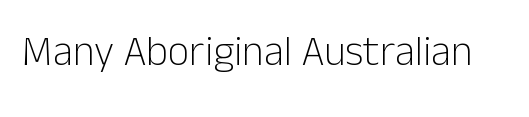
{"serif": "no", "italic": "no", "bold": "no", "weight": "light", "width": "normal", "stroke_contrast": "low", "x_height": "medium", "monospaced": "no", "underline": "no", "letter_spacing": "normal", "letter_spacing_em": 0.0, "glyph_px": 42}
